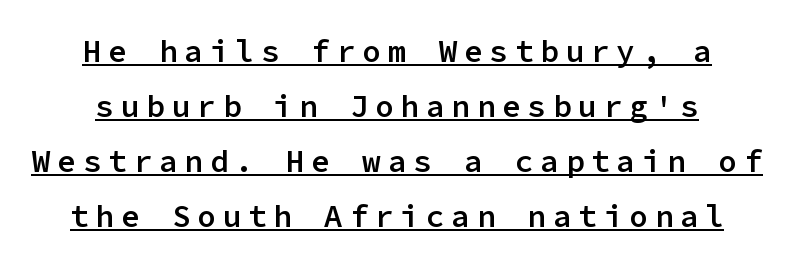
{"serif": "no", "italic": "no", "bold": "semi", "weight": "semibold", "width": "normal", "stroke_contrast": "low", "x_height": "medium", "monospaced": "yes", "underline": "yes", "line_spacing_ratio": 1.77, "letter_spacing": "wide", "letter_spacing_em": 0.22, "glyph_px": 31}
